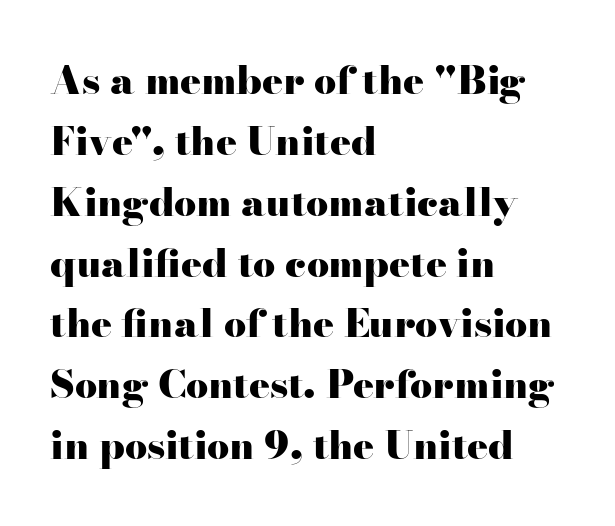
{"serif": "yes", "italic": "no", "bold": "yes", "weight": "heavy", "width": "wide", "stroke_contrast": "high", "x_height": "small", "monospaced": "no", "underline": "no", "align": "left", "line_spacing": "normal", "line_spacing_ratio": 1.56, "letter_spacing": "normal", "letter_spacing_em": 0.0, "glyph_px": 39}
